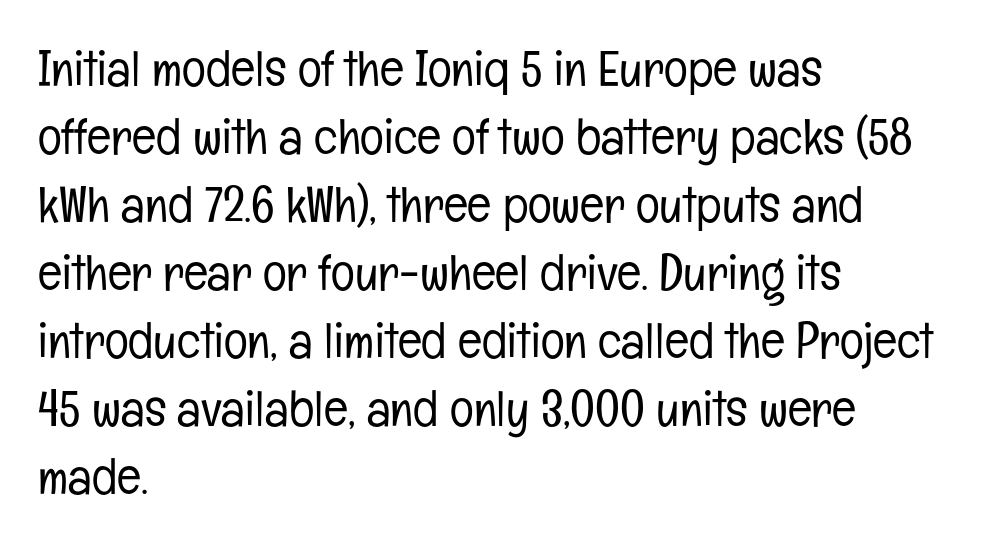
The font is comparable to plain body text, perhaps lighter. What's the leading like? Ordinary, nothing unusual. Each letter keeps its own natural width here, so spacing adapts to shape. The type family on display is of the sans-serif kind. A bare baseline throughout the passage.
